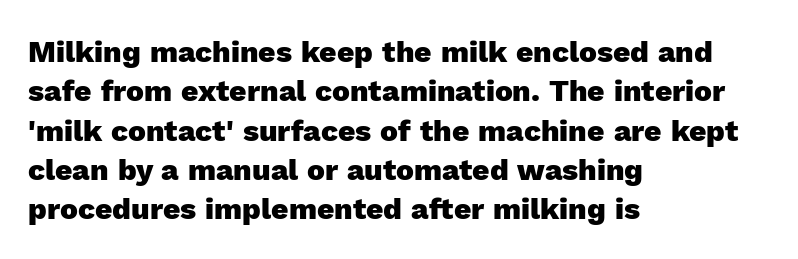
{"serif": "no", "italic": "no", "bold": "yes", "weight": "heavy", "width": "normal", "x_height": "medium", "monospaced": "no", "underline": "no", "align": "left", "line_spacing": "normal", "line_spacing_ratio": 1.31, "letter_spacing": "normal", "letter_spacing_em": 0.0, "glyph_px": 30}
